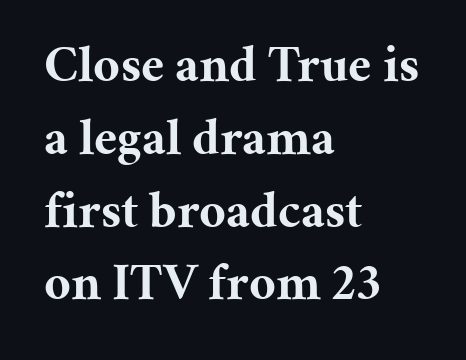
Q: Is the text bold? A: Yes.
Q: Is the text italic (slanted)? A: No, it is upright.
Q: Is the typeface a serif or a sans-serif typeface? A: Serif.
Q: Is the text underlined? A: No.
Q: How is the paragraph aligned? A: Left-aligned.
Q: Is the spacing between letters normal or unusually wide? A: Normal.
Q: Is the spacing between lines tight, normal or loose? A: Normal.
Q: Width (condensed, normal, or wide)? A: Normal.
Q: Stroke contrast? A: Medium.
Q: x-height? A: Medium.
Q: Monospaced? A: No.
